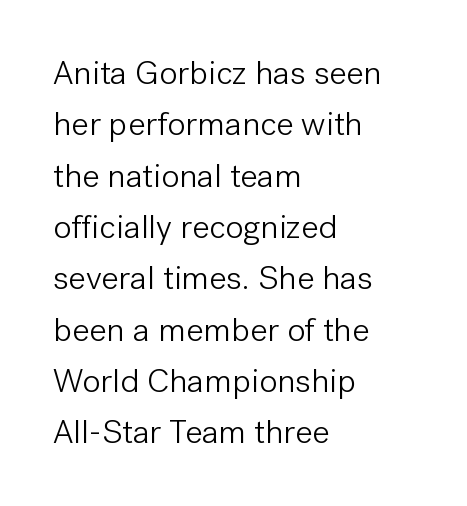
The image shows 34 px light sans-serif type, upright; set left-aligned, normal line spacing (1.51x), normal letter spacing, not underlined; low stroke contrast and a medium x-height.
